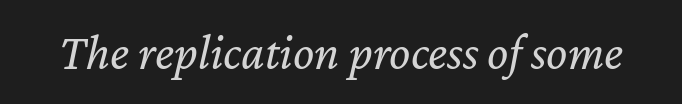
The font's italic variant was chosen for this text. Think standard paragraph weight, or any step lighter than that. The horizontal fit of the characters is conventional and even. Bare-footed words on every line. The rendering uses natural spacing where letterforms have individual widths.
